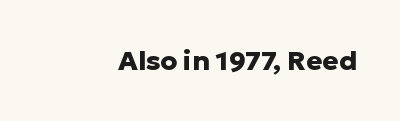
Q: Is the text bold? A: Yes.
Q: Is the text italic (slanted)? A: No, it is upright.
Q: Is the text underlined? A: No.
Q: Is the spacing between letters normal or unusually wide? A: Normal.
